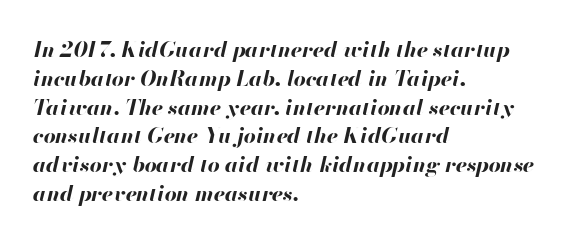
{"italic": "yes", "lean": "right", "slant_degrees": 13, "bold": "yes", "underline": "no", "align": "left", "line_spacing": "normal", "line_spacing_ratio": 1.37, "letter_spacing": "normal", "letter_spacing_em": 0.0, "glyph_px": 21}
